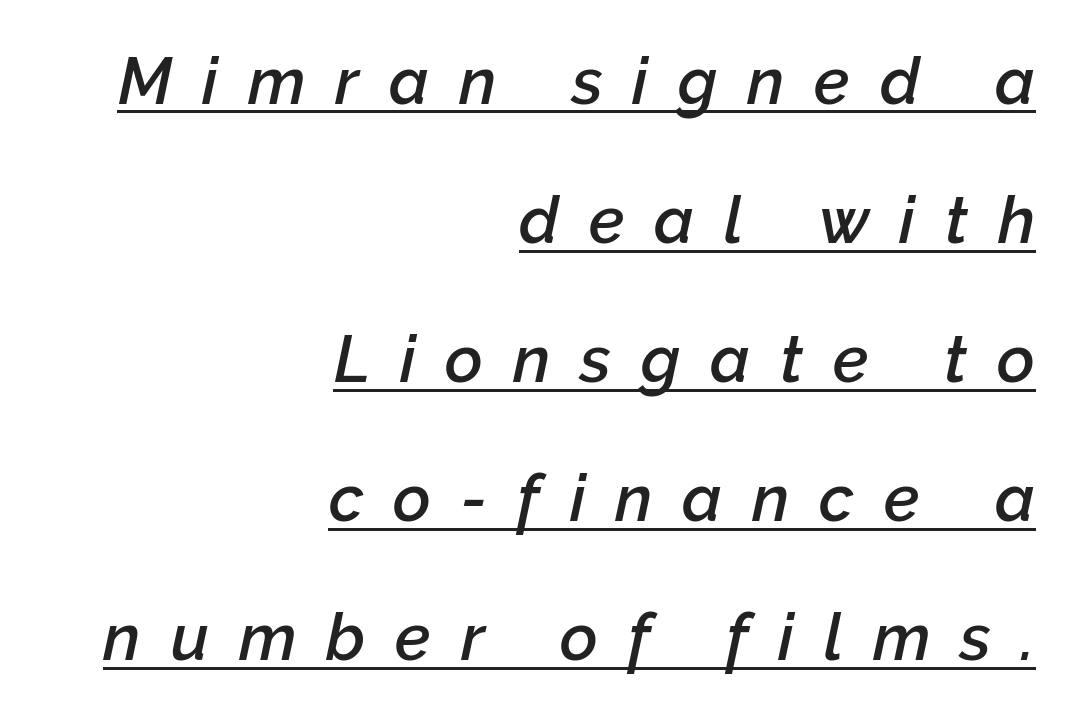
{"italic": "yes", "lean": "right", "slant_degrees": 12, "bold": "semi", "weight": "semibold", "width": "normal", "stroke_contrast": "low", "x_height": "medium", "monospaced": "no", "underline": "yes", "align": "right", "line_spacing": "loose", "line_spacing_ratio": 2.14, "letter_spacing": "wide", "letter_spacing_em": 0.46, "glyph_px": 65}
